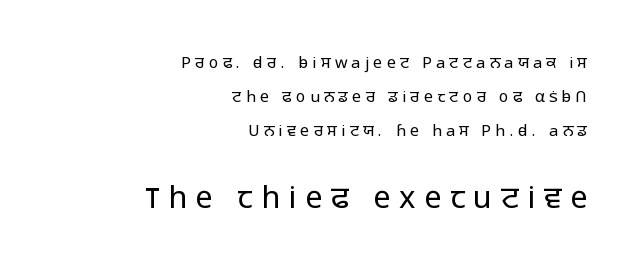
The image shows 31 px light sans-serif type, upright; set right-aligned, loose line spacing (2.12x), unusually wide letter spacing (+0.27 em), not underlined; the second (bottom) block is 1.94x larger; low stroke contrast and a medium x-height.
